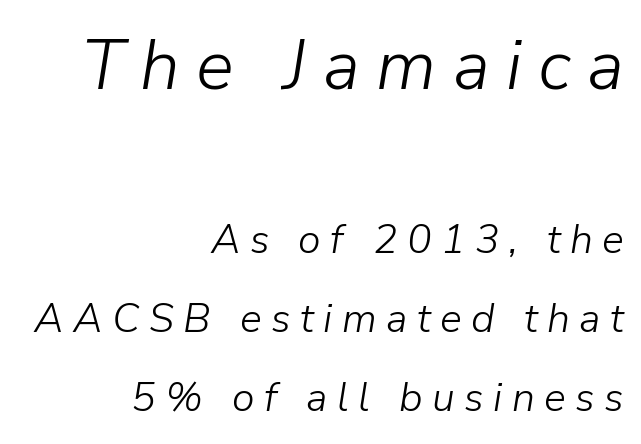
Heaviness? Minimal to ordinary, like unemphasized prose. The tracking jumps out immediately: characters are airy and widely separated. Alignment: flush right. A clean baseline with only descenders dipping below it.
